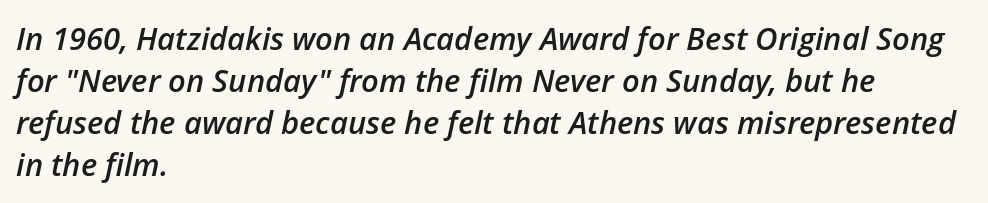
Weight check: semibold — heavier than regular, not quite bold. A typesetter would call this zero additional tracking. Is this a fixed-width face? No — the glyphs have proportional, varying widths. Notice how descenders clear the ascenders below comfortably — that's standard leading.
